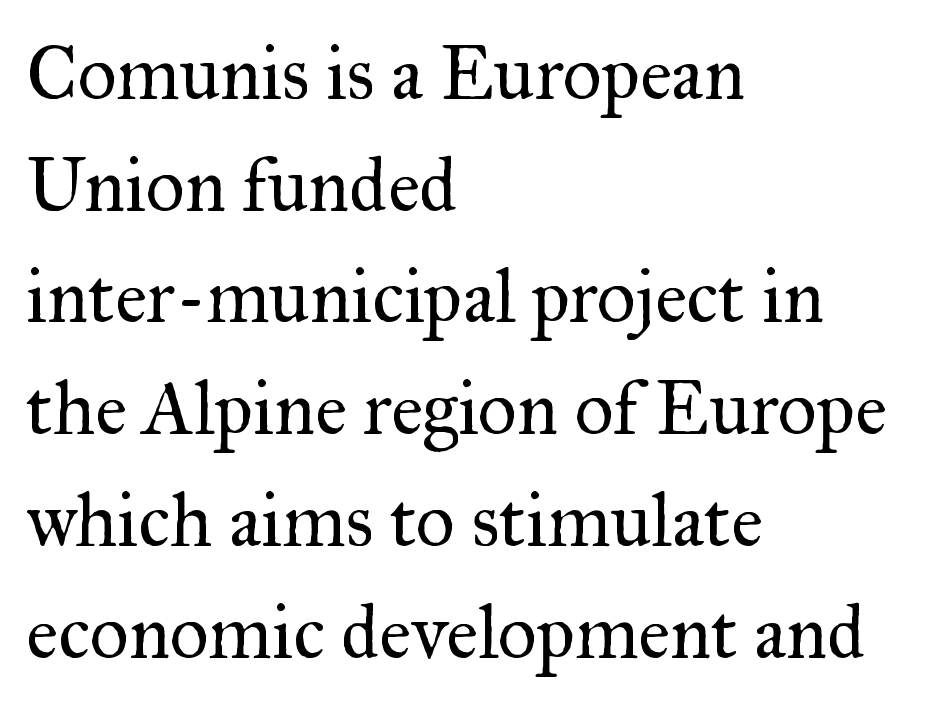
{"serif": "yes", "italic": "no", "bold": "no", "weight": "regular", "width": "normal", "stroke_contrast": "medium", "x_height": "small", "monospaced": "no", "underline": "no", "align": "left", "line_spacing": "normal", "line_spacing_ratio": 1.47, "letter_spacing": "normal", "letter_spacing_em": 0.0, "glyph_px": 76}
